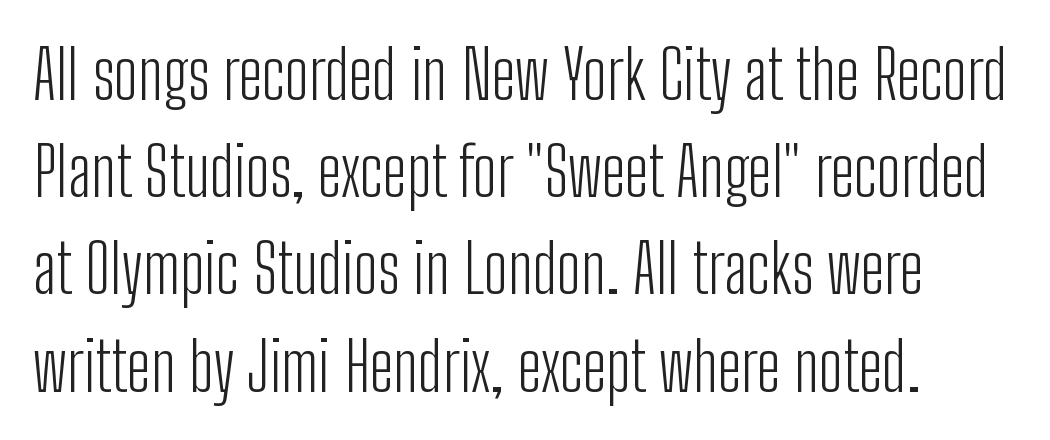
{"serif": "no", "italic": "no", "bold": "no", "weight": "light", "width": "condensed", "stroke_contrast": "low", "x_height": "medium", "monospaced": "no", "underline": "no", "line_spacing": "normal", "line_spacing_ratio": 1.43, "letter_spacing": "normal", "letter_spacing_em": 0.0, "glyph_px": 68}
